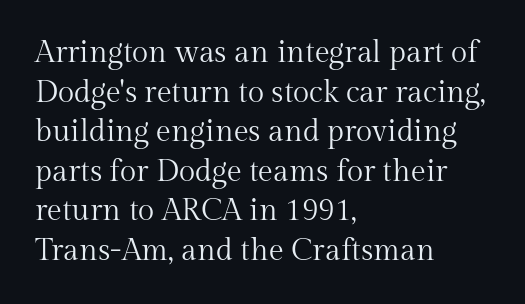
{"serif": "yes", "italic": "no", "bold": "no", "weight": "regular", "width": "normal", "stroke_contrast": "medium", "x_height": "medium", "monospaced": "no", "underline": "no", "align": "left", "line_spacing": "normal", "line_spacing_ratio": 1.32, "letter_spacing": "normal", "letter_spacing_em": 0.0, "glyph_px": 30}
